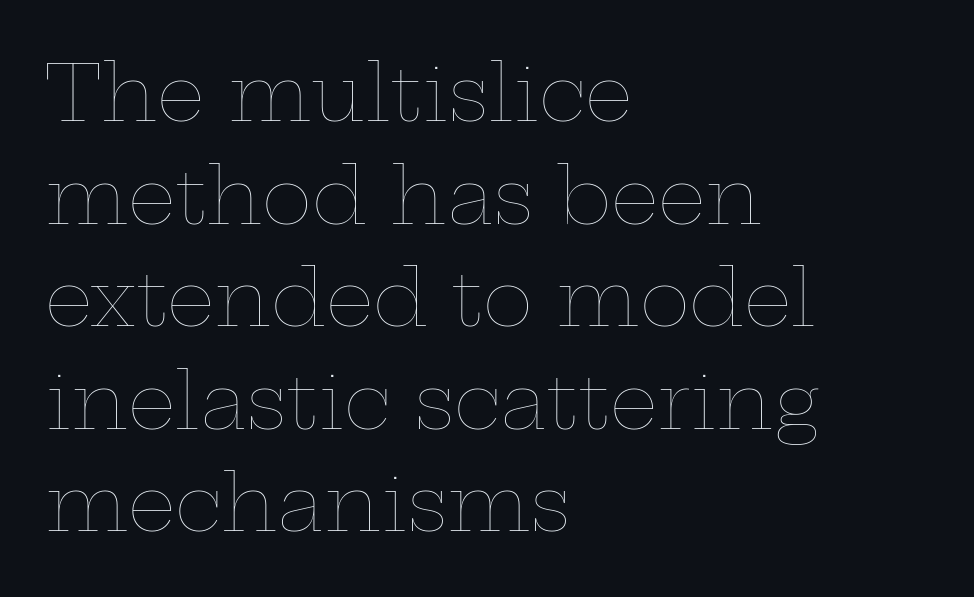
The paragraph shown leans on its left margin. The line-height multiplier appears to be the usual default. Is this a heavy cut? Hardly; it is regular or lighter. This is the regular roman posture of the typeface. These lines keep a tight, regular rhythm from letter to letter.
